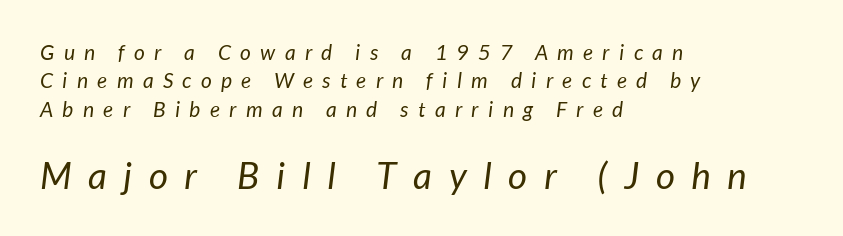
This layout puts the modest block above and the oversized block below. Quick note: interline space is typical. Nothing sits at the stroke ends, so this counts as sans-serif. Anything drawn beneath the words? Only blank space. The rendering uses natural spacing where letterforms have individual widths.
